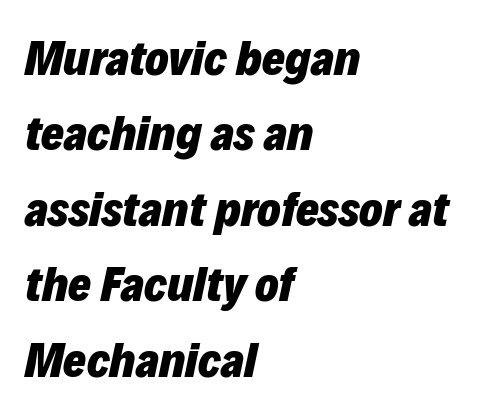
{"italic": "yes", "lean": "right", "slant_degrees": 12, "bold": "yes", "weight": "heavy", "width": "normal", "stroke_contrast": "low", "x_height": "medium", "monospaced": "no", "underline": "no", "align": "left", "line_spacing": "normal", "line_spacing_ratio": 1.54, "letter_spacing": "normal", "letter_spacing_em": 0.0, "glyph_px": 49}
